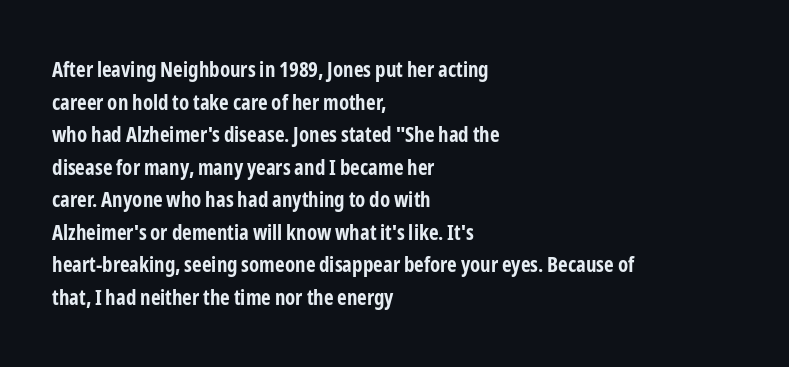
{"italic": "no", "bold": "yes", "underline": "no", "align": "left", "line_spacing": "normal", "line_spacing_ratio": 1.55, "letter_spacing": "normal", "letter_spacing_em": 0.0, "glyph_px": 21}
